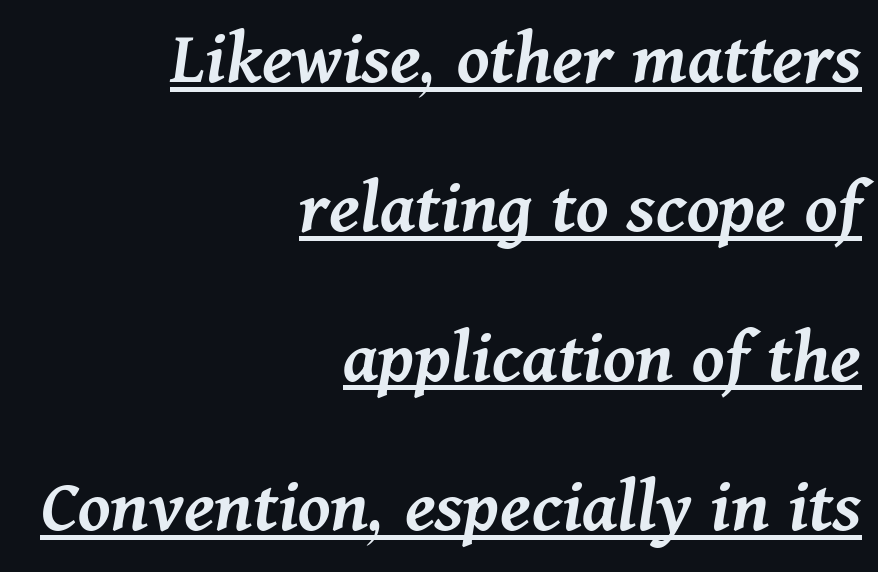
A typesetter would call this proportional, since set widths differ per character. This is moderately heavy type, rendered in semibold. A continuous stroke trails under the words, as in a hyperlink. All the whitespace from short lines collects on the left.
